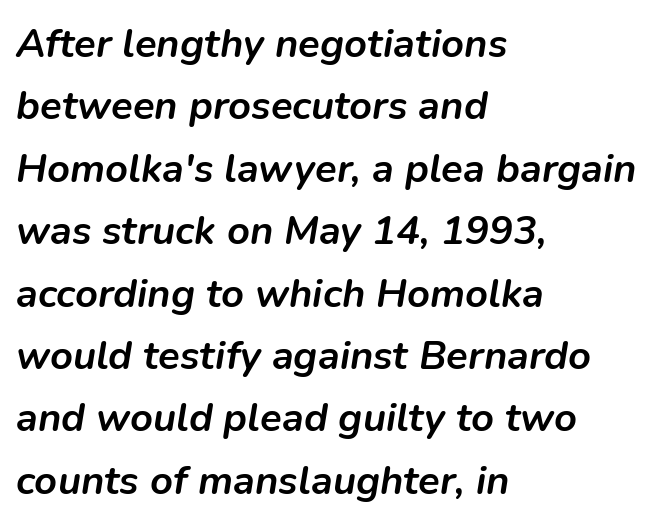
Q: Is the text bold? A: Yes.
Q: Is the text italic (slanted)? A: Yes, it leans right by about 9 degrees.
Q: Is the text underlined? A: No.
Q: How is the paragraph aligned? A: Left-aligned.
Q: Is the spacing between letters normal or unusually wide? A: Normal.
Q: Is the spacing between lines tight, normal or loose? A: Normal.
Q: Width (condensed, normal, or wide)? A: Normal.
Q: Stroke contrast? A: Low.
Q: x-height? A: Medium.
Q: Monospaced? A: No.
